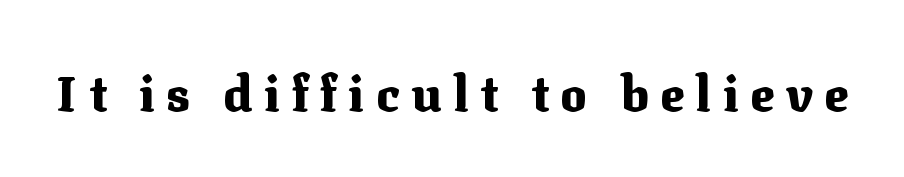
The image shows 49 px heavy serif type, upright; set unusually wide letter spacing (+0.24 em), not underlined; medium stroke contrast and a medium x-height.
